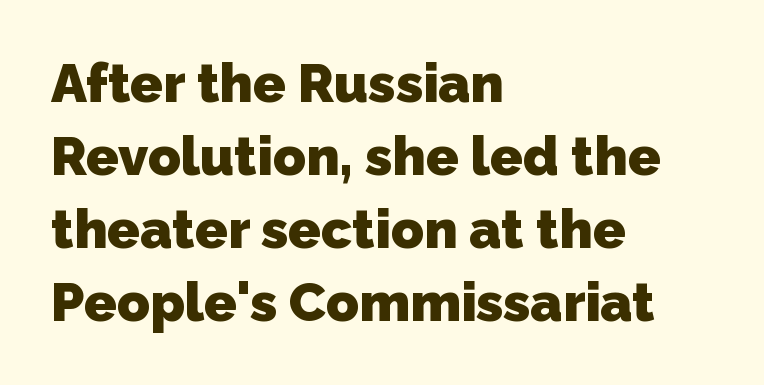
{"serif": "no", "bold": "yes", "weight": "heavy", "width": "normal", "stroke_contrast": "low", "x_height": "medium", "monospaced": "no", "underline": "no", "align": "left", "line_spacing": "normal", "line_spacing_ratio": 1.35, "letter_spacing": "normal", "letter_spacing_em": 0.0, "glyph_px": 54}
